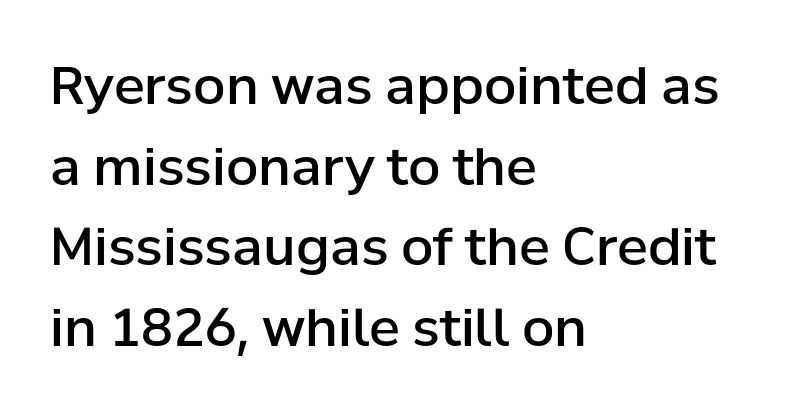
Is this a fixed-width face? No — the glyphs have proportional, varying widths. These lines were composed using upright roman letters. Is the type bold? Partly — it's a semibold, heavier than regular but not fully bold. You can tell from the bare stems that sans-serif type was used. Where is the straight margin? On the left. Nothing unusual about the tracking: characters are spaced as the font intends.
